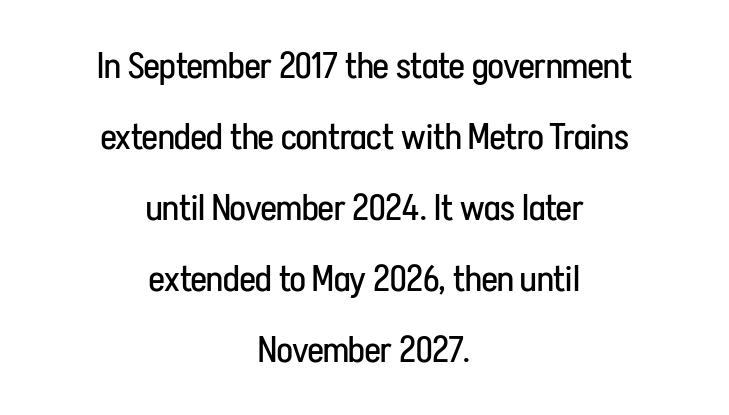
Between one letter and the next there's only the usual sliver of space. A typesetter would call this proportional, since set widths differ per character. Is this a sans? Yes — the strokes have no serifs. The space directly below the letters is spotless. Vertical strokes here are truly vertical. The lines are quadded center.
